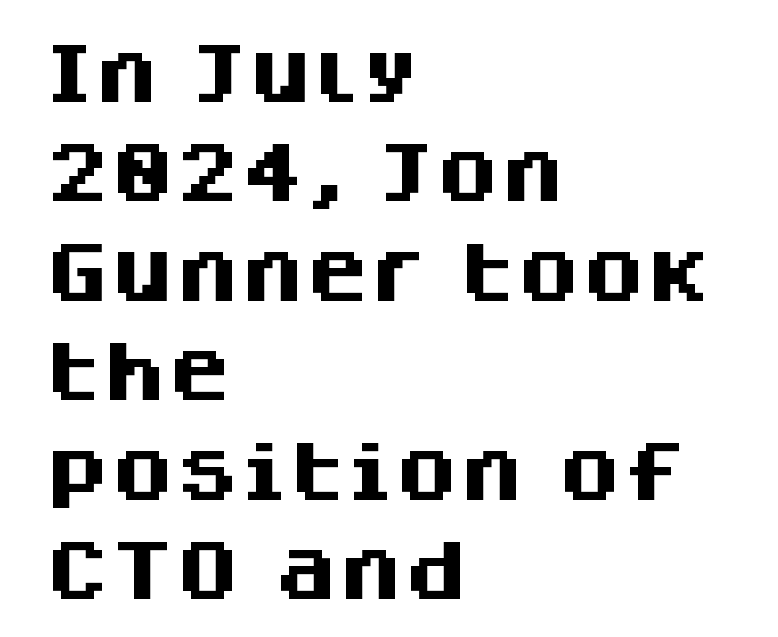
Nothing sits at the stroke ends, so this counts as sans-serif. The setting favours the left margin, as ordinary paragraphs usually do. The font is running at its bold setting. A clean baseline with only descenders dipping below it. A roman cut, with each character standing at attention. Vertically, the passage feels balanced, rows spaced as you'd expect.
